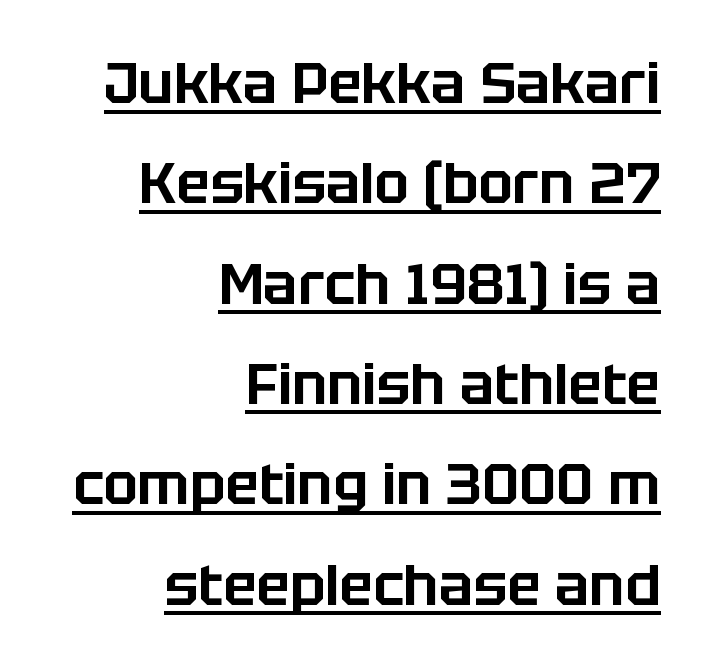
The image shows 57 px sans-serif type, upright; set right-aligned, line spacing 1.76x, normal letter spacing, underlined; low stroke contrast and a large x-height.
